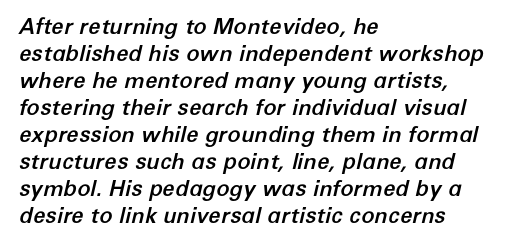
Q: Is the text italic (slanted)? A: Yes, it leans right by about 12 degrees.
Q: Is the text underlined? A: No.
Q: How is the paragraph aligned? A: Left-aligned.
Q: Is the spacing between letters normal or unusually wide? A: Normal.
